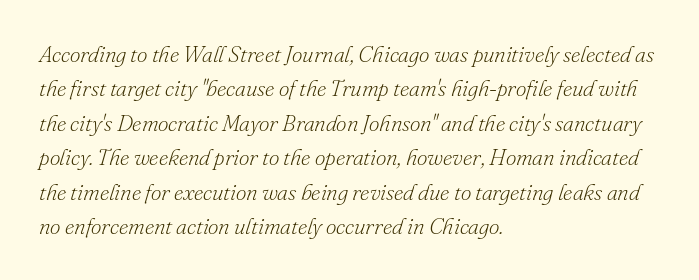
The image shows 23 px text type, italic (leaning right); set left-aligned, normal line spacing (1.5x), normal letter spacing, not underlined.
